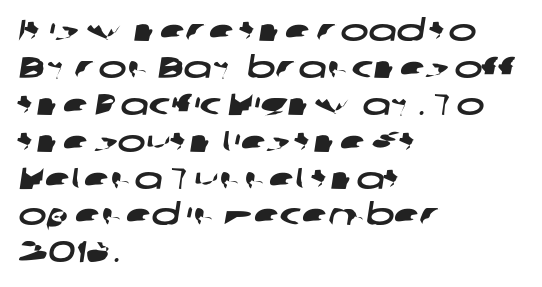
The baseline area is clear. Compared with a centered layout, this one pins lines to the left instead. Spacing verdict: proportional, widths tailored to each character. These lines are composed in type without serifs. In terms of letterspacing, this is plain default setting.
